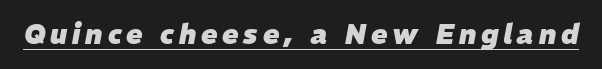
The image shows 27 px bold type, italic (leaning right); set underlined.
